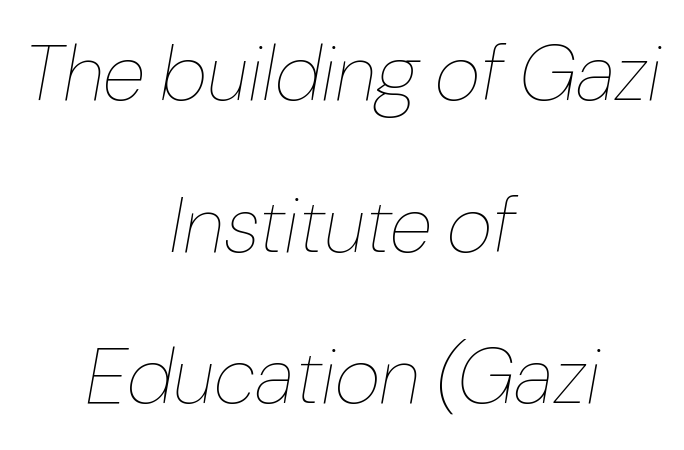
Q: Is the text bold? A: No.
Q: Is the text italic (slanted)? A: Yes, it leans right by about 10 degrees.
Q: Is the text underlined? A: No.
Q: How is the paragraph aligned? A: Centered.
Q: Is the spacing between letters normal or unusually wide? A: Normal.
Q: Is the spacing between lines tight, normal or loose? A: Loose.
Q: Width (condensed, normal, or wide)? A: Normal.
Q: Stroke contrast? A: Low.
Q: x-height? A: Medium.
Q: Monospaced? A: No.
